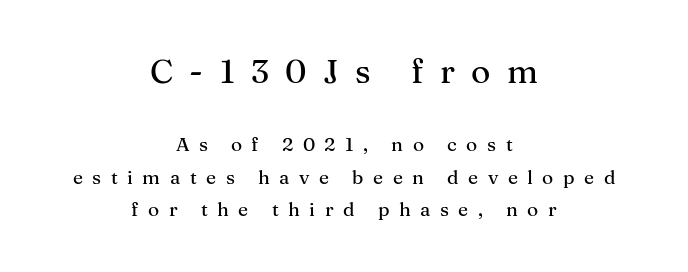
{"serif": "yes", "italic": "no", "width": "normal", "stroke_contrast": "medium", "x_height": "medium", "monospaced": "no", "underline": "no", "align": "center", "line_spacing": "normal", "line_spacing_ratio": 1.7, "letter_spacing": "wide", "letter_spacing_em": 0.5, "larger_block": "first", "size_ratio": 1.74, "glyph_px": 33}
